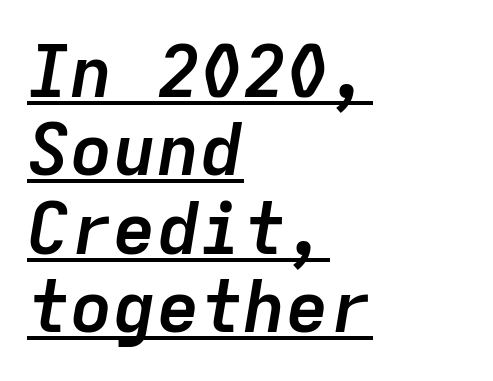
Monospaced: the letters line up in strict vertical columns. On the weight axis this lands at bold, roughly 700. The glyphs are accompanied by a horizontal stroke just below them. Each line starts at the same left margin while the right side varies. Slanted lettering throughout. Inter-character spacing is left at the font's built-in metrics.
